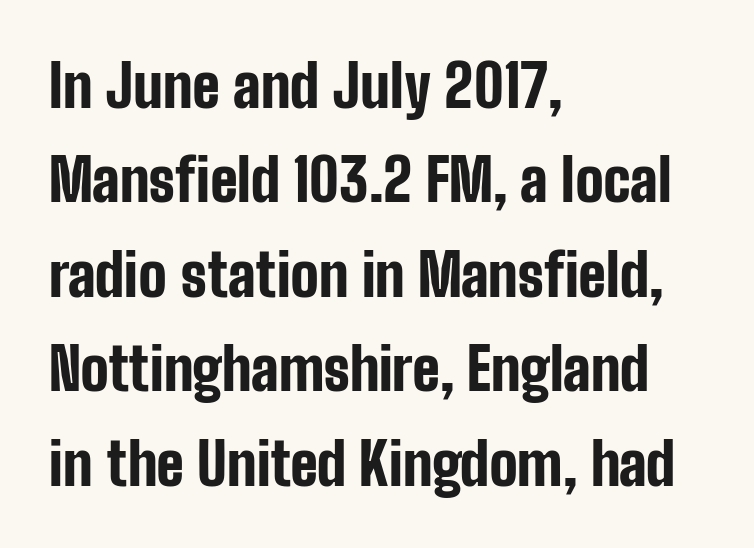
Q: Is the text bold? A: Yes.
Q: Is the text italic (slanted)? A: No, it is upright.
Q: Is the typeface a serif or a sans-serif typeface? A: Sans-serif.
Q: Is the text underlined? A: No.
Q: How is the paragraph aligned? A: Left-aligned.
Q: Is the spacing between letters normal or unusually wide? A: Normal.
Q: Is the spacing between lines tight, normal or loose? A: Normal.
Q: Width (condensed, normal, or wide)? A: Condensed.
Q: Stroke contrast? A: Low.
Q: x-height? A: Medium.
Q: Monospaced? A: No.
